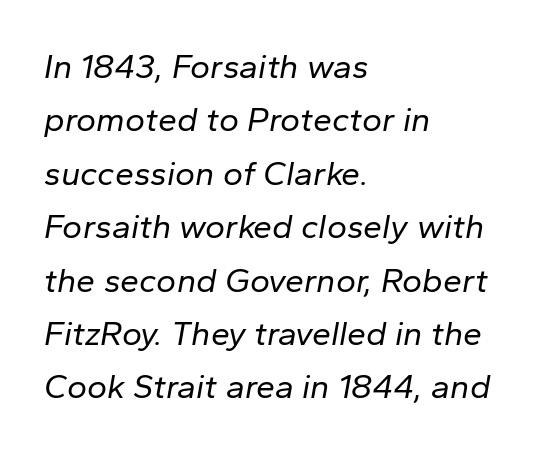
Q: Is the text bold? A: No.
Q: Is the text italic (slanted)? A: Yes, it leans right by about 10 degrees.
Q: Is the text underlined? A: No.
Q: How is the paragraph aligned? A: Left-aligned.
Q: Is the spacing between letters normal or unusually wide? A: Normal.
Q: Is the spacing between lines tight, normal or loose? A: Normal.
Q: Width (condensed, normal, or wide)? A: Normal.
Q: Stroke contrast? A: Low.
Q: x-height? A: Medium.
Q: Monospaced? A: No.
